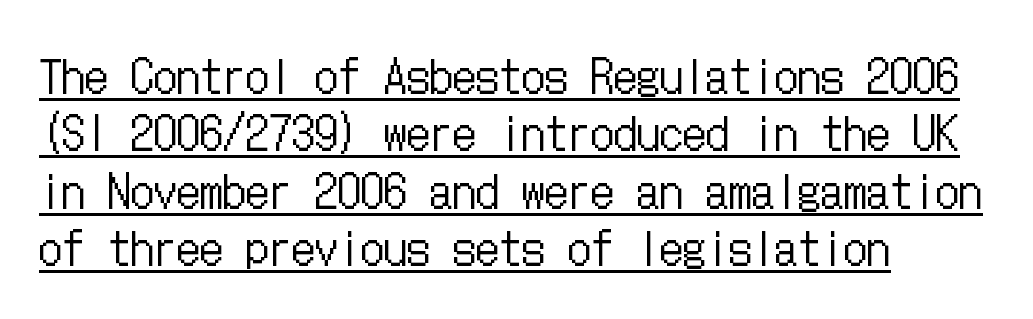
Q: Is the text bold? A: No.
Q: Is the text italic (slanted)? A: No, it is upright.
Q: Is the text underlined? A: Yes.
Q: How is the paragraph aligned? A: Left-aligned.
Q: Is the spacing between letters normal or unusually wide? A: Normal.
Q: Is the spacing between lines tight, normal or loose? A: Normal.
Q: Width (condensed, normal, or wide)? A: Condensed.
Q: Stroke contrast? A: Low.
Q: x-height? A: Medium.
